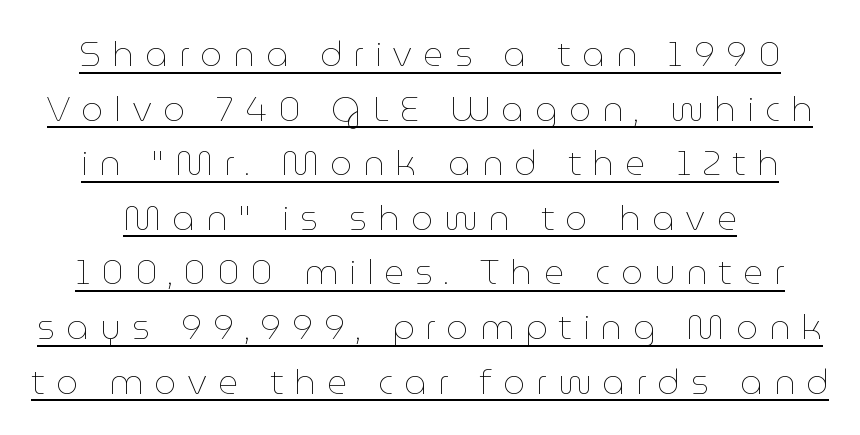
The passage shown is typed in a proportional face where columns would drift. Students, observe: this is what conventionally led text looks like. The tracking jumps out immediately: characters are airy and widely separated. Vertical strokes here are truly vertical. Caption: face not bold, strokes unweighted.
